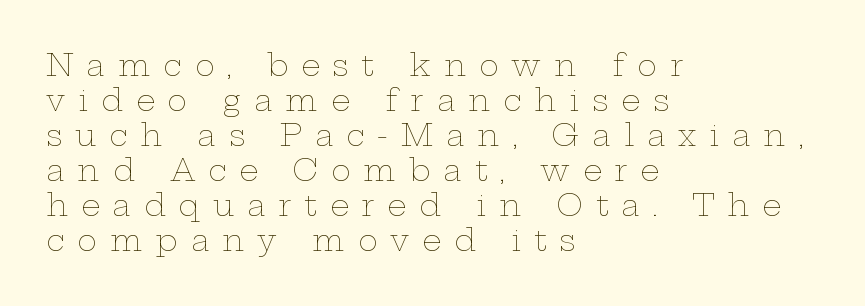
The image shows 30 px thin, wide type, upright; set left-aligned, line spacing 1.17x, unusually wide letter spacing (+0.43 em), not underlined; low stroke contrast and a medium x-height.
